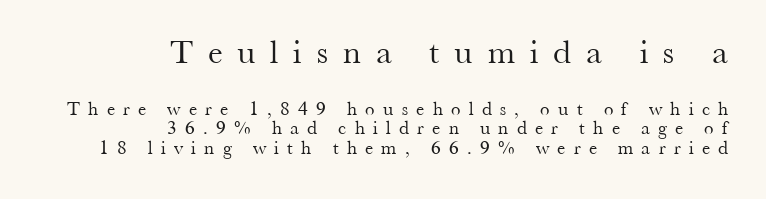
Q: Is the text bold? A: No.
Q: Is the text italic (slanted)? A: No, it is upright.
Q: Is the typeface a serif or a sans-serif typeface? A: Serif.
Q: Is the text underlined? A: No.
Q: How is the paragraph aligned? A: Right-aligned.
Q: Is the spacing between letters normal or unusually wide? A: Unusually wide.
Q: Is the spacing between lines tight, normal or loose? A: Tight.
Q: Which block of text is set in a larger size, the first (top) or the second (bottom)? A: The first (top) one.
Q: Width (condensed, normal, or wide)? A: Normal.
Q: Stroke contrast? A: Medium.
Q: x-height? A: Small.
Q: Monospaced? A: No.
